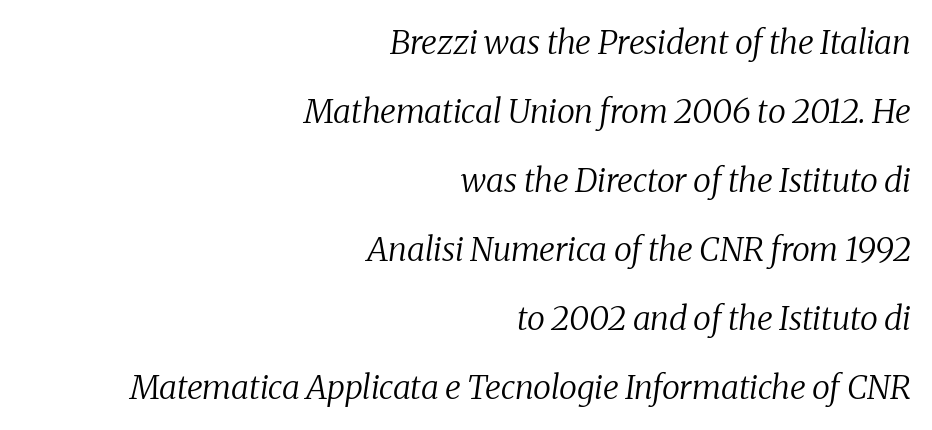
The image shows 33 px regular-weight serif type, italic (leaning right); set right-aligned, loose line spacing (2.09x), normal letter spacing, not underlined; medium stroke contrast and a medium x-height.
